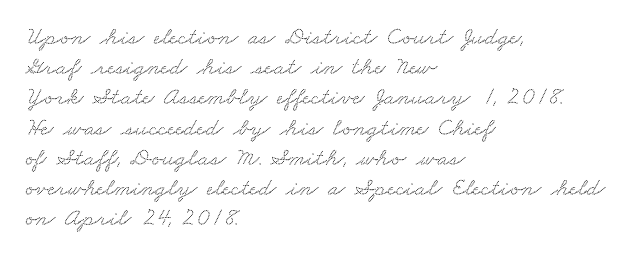
{"underline": "no", "align": "left", "line_spacing_ratio": 1.21, "letter_spacing": "normal", "letter_spacing_em": 0.0, "glyph_px": 25}
